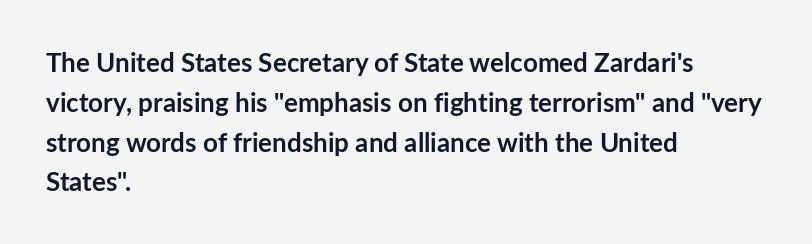
Q: Is the text bold? A: Yes.
Q: Is the text italic (slanted)? A: No, it is upright.
Q: Is the text underlined? A: No.
Q: How is the paragraph aligned? A: Left-aligned.
Q: Is the spacing between letters normal or unusually wide? A: Normal.
Q: Is the spacing between lines tight, normal or loose? A: Normal.
